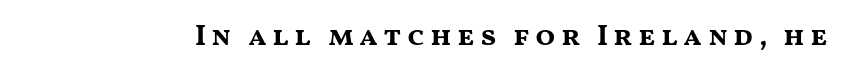
Q: Is the text bold? A: Yes.
Q: Is the text italic (slanted)? A: No, it is upright.
Q: Is the typeface a serif or a sans-serif typeface? A: Sans-serif.
Q: Is the text underlined? A: No.
Q: Width (condensed, normal, or wide)? A: Wide.
Q: Stroke contrast? A: Medium.
Q: x-height? A: Medium.
Q: Monospaced? A: No.
